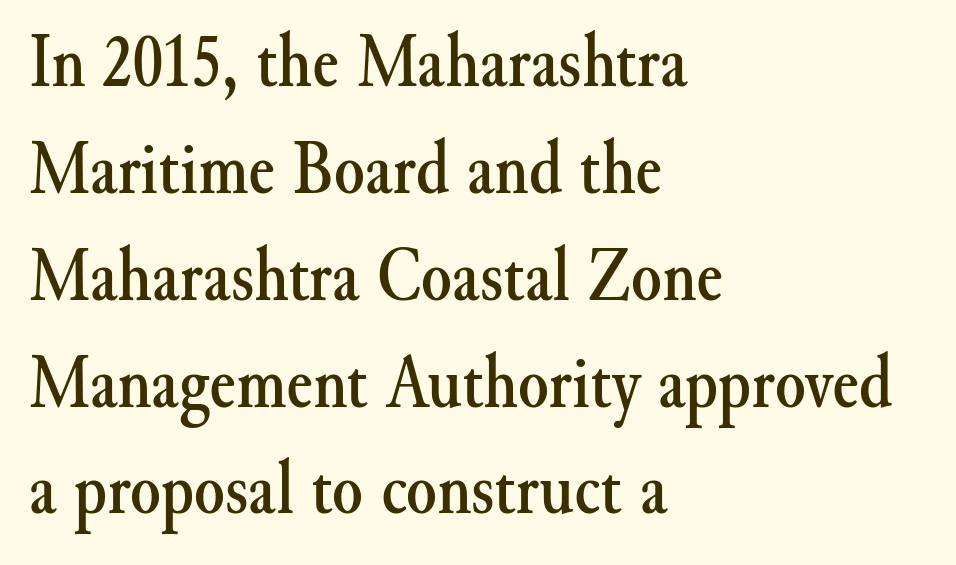
What stands out about the letter spacing? Nothing — it is the standard amount. A typesetter would call this proportional, since set widths differ per character. Evenly set lines give the paragraph a standard silhouette. Alignment: flush left. Has an underline been added? It has not.
